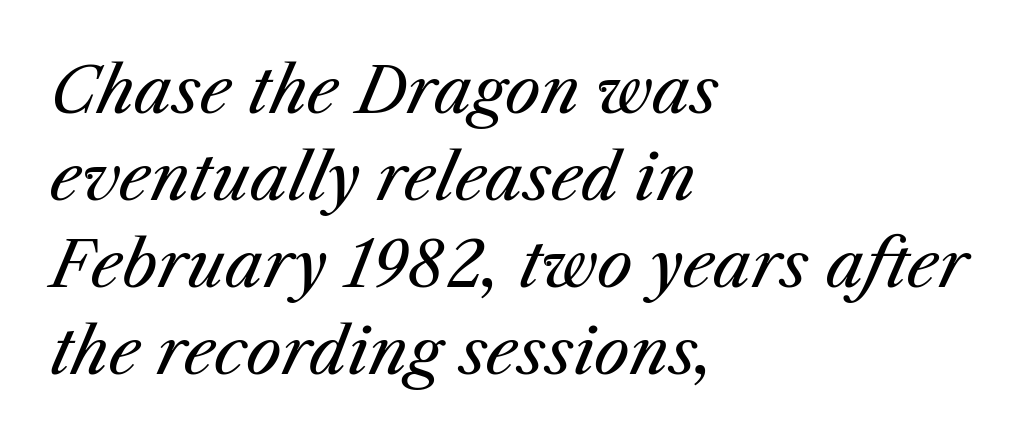
{"italic": "yes", "lean": "right", "slant_degrees": 25, "bold": "no", "weight": "regular", "width": "normal", "stroke_contrast": "medium", "x_height": "medium", "monospaced": "no", "underline": "no", "align": "left", "line_spacing": "normal", "line_spacing_ratio": 1.38, "letter_spacing": "normal", "letter_spacing_em": 0.0, "glyph_px": 63}
